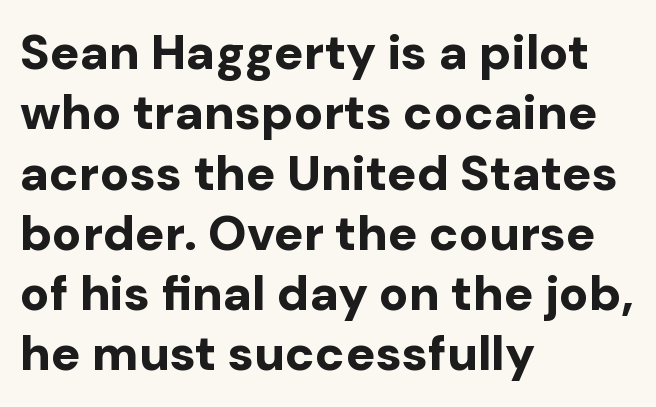
Q: Is the text bold? A: Yes.
Q: Is the text italic (slanted)? A: No, it is upright.
Q: Is the typeface a serif or a sans-serif typeface? A: Sans-serif.
Q: Is the text underlined? A: No.
Q: How is the paragraph aligned? A: Left-aligned.
Q: Is the spacing between letters normal or unusually wide? A: Normal.
Q: Width (condensed, normal, or wide)? A: Normal.
Q: Stroke contrast? A: Low.
Q: x-height? A: Medium.
Q: Monospaced? A: No.
